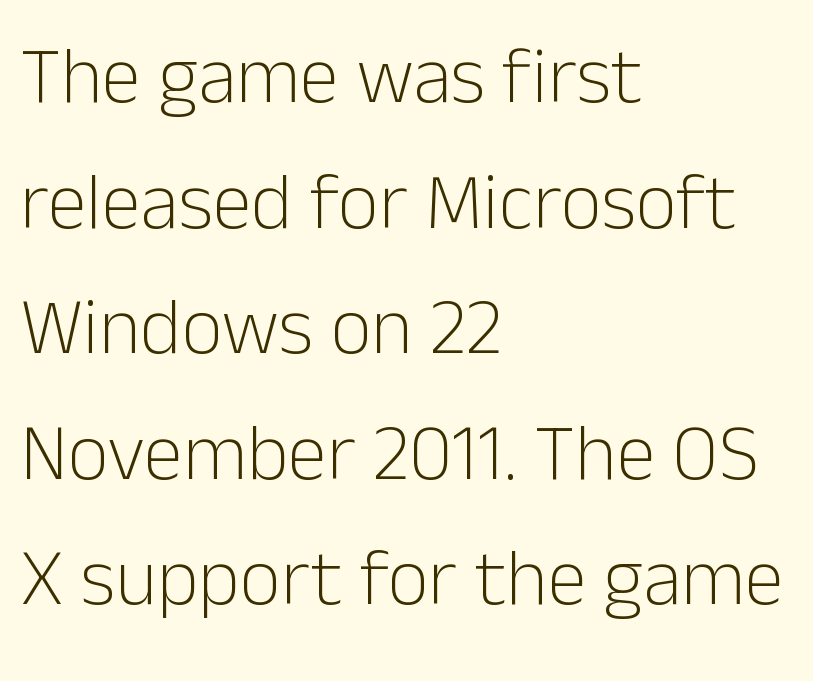
Nobody touched the tracking dial on this one. This is sans-serif lettering, the kind often seen on screens and signage. The space beneath each line is pristine and unruled. The font sits on the lighter half of the weight spectrum, regular included. Here the designer chose a conventional face with non-uniform glyph widths.
